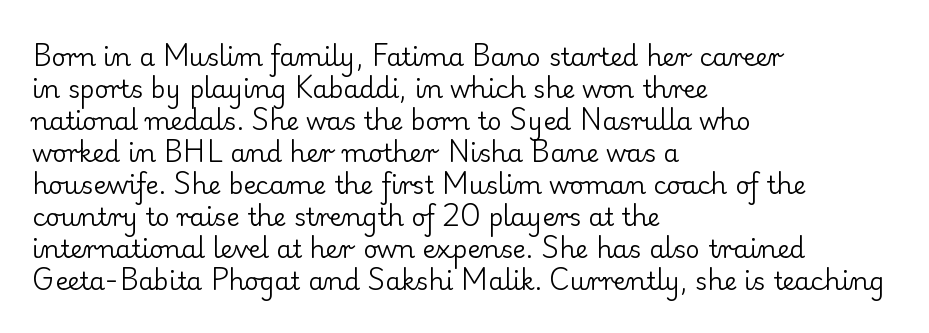
Glance below the letters and you will spot only blank space. The weight tops out at a normal text grade. Teacher's note: observe the even left margin — that is flush-left alignment. Interline gaps are of average width in this sample. In terms of posture, this sample is upright.
